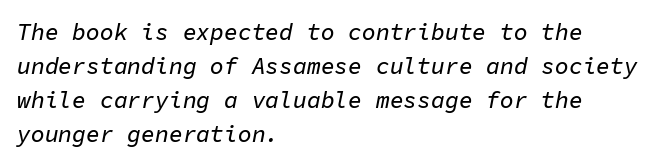
Designer's note — italics engaged. Which margin do the lines hug? The left one — the right edge is uneven. Bare-footed words on every line. The line texture is even and compact thanks to regular tracking. These lines sit exactly where default settings would place them.
